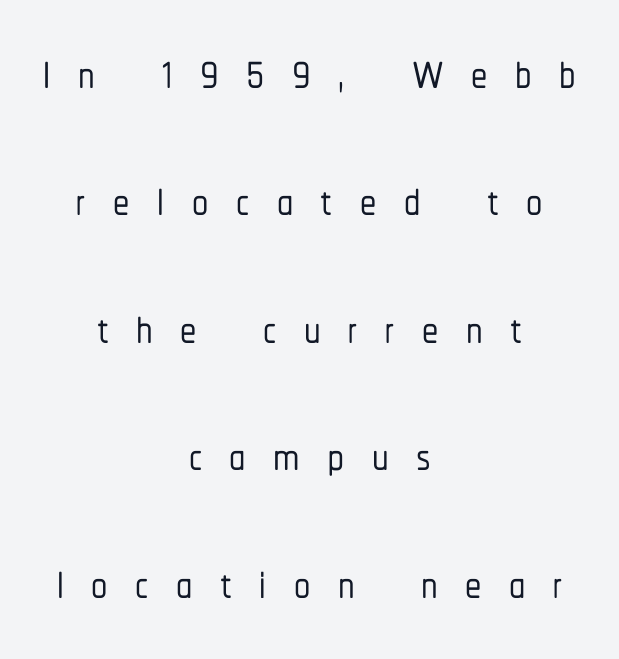
The image shows 65 px condensed sans-serif type, upright; set centered, loose line spacing (1.96x), unusually wide letter spacing (+0.42 em), not underlined; low stroke contrast and a medium x-height.
